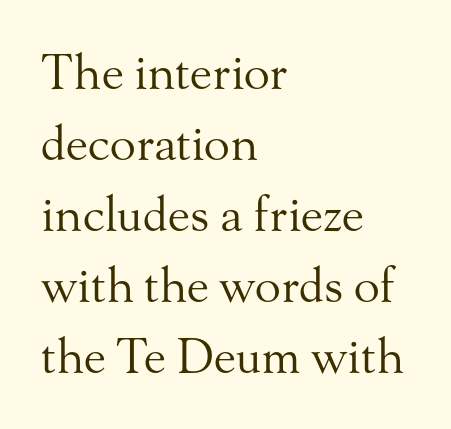
{"serif": "yes", "italic": "no", "bold": "no", "weight": "regular", "width": "normal", "stroke_contrast": "medium", "x_height": "small", "monospaced": "no", "underline": "no", "align": "left", "line_spacing": "normal", "line_spacing_ratio": 1.48, "letter_spacing": "normal", "letter_spacing_em": 0.0, "glyph_px": 48}
